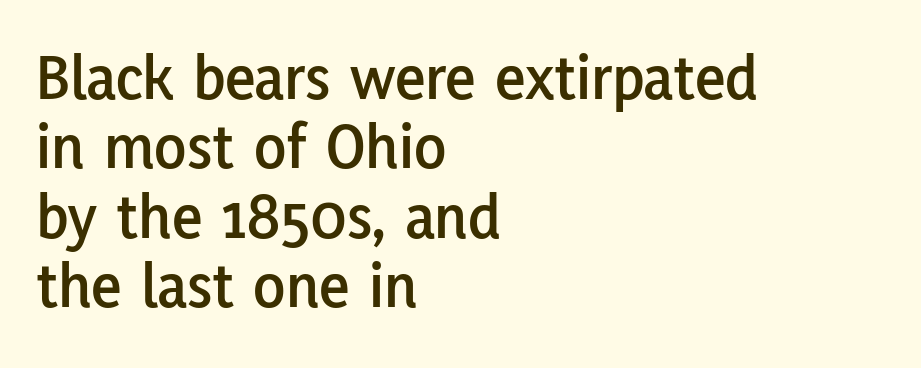
Q: Is the text italic (slanted)? A: No, it is upright.
Q: Is the typeface a serif or a sans-serif typeface? A: Sans-serif.
Q: Is the text underlined? A: No.
Q: How is the paragraph aligned? A: Left-aligned.
Q: Is the spacing between letters normal or unusually wide? A: Normal.
Q: Is the spacing between lines tight, normal or loose? A: Tight.
Q: Width (condensed, normal, or wide)? A: Normal.
Q: Stroke contrast? A: Low.
Q: x-height? A: Medium.
Q: Monospaced? A: No.
